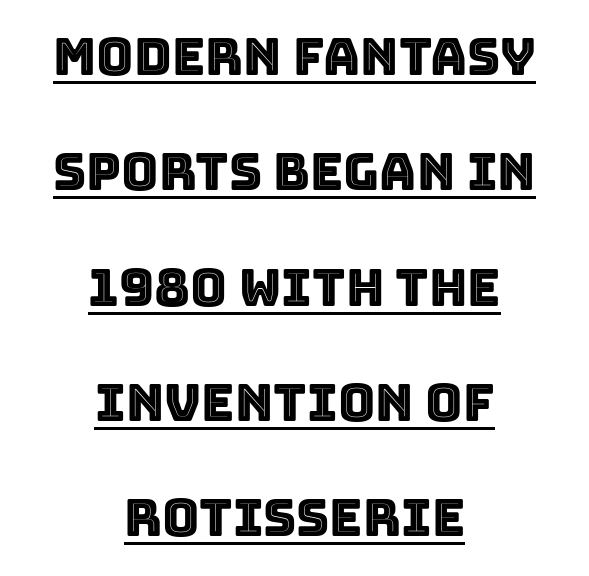
{"italic": "no", "width": "normal", "x_height": "large", "monospaced": "no", "underline": "yes", "align": "center", "line_spacing": "loose", "line_spacing_ratio": 2.26, "letter_spacing": "normal", "letter_spacing_em": 0.0, "glyph_px": 51}
